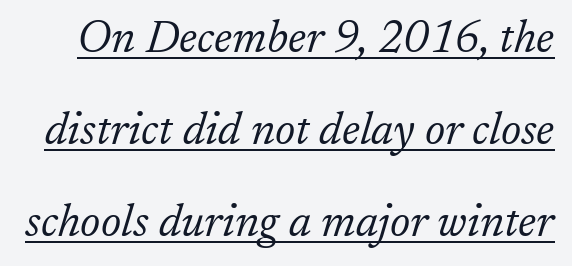
Think of a printed novel: that variable character pitch is what you see here. Leading: increased. You can tell it's italic because the verticals aren't actually vertical. The face used here appears with an underline applied. Heaviness? Minimal to ordinary, like unemphasized prose.
